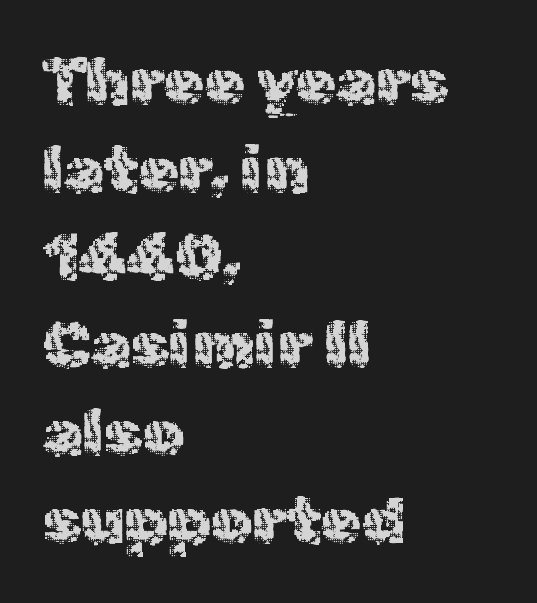
Caption: multi-line text, flush left, ragged right. Check under the words: just untouched page. A typesetter would call this zero additional tracking. The face used here is proportionally spaced, like ordinary book or web type. Grotesque or geometric, the face here clearly has no serifs. The weight tops out at a normal text grade.
